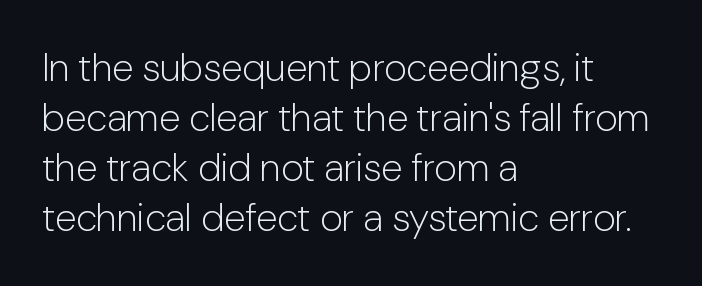
Stroke mass is kept to a normal reading level or below. Nothing sits at the stroke ends, so this counts as sans-serif. Horizontally, the lines are justified to the leading edge only. The area under the type is left untouched.
